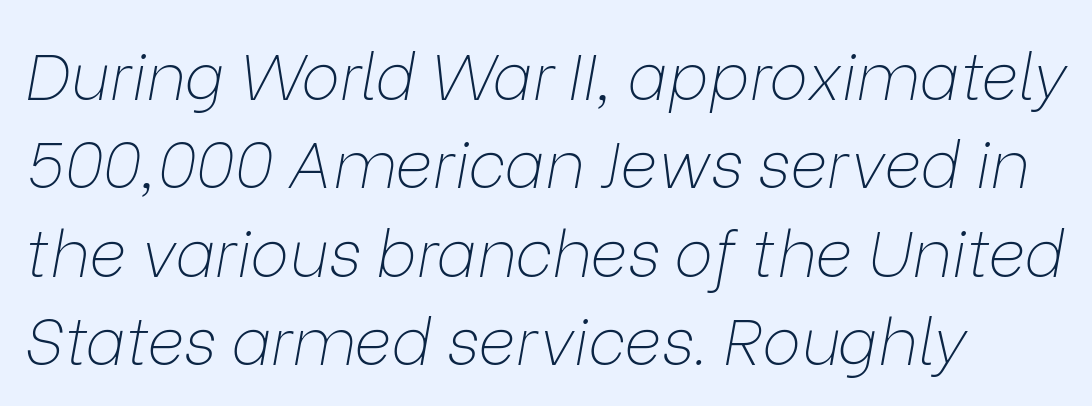
The image shows 65 px thin type, italic (leaning right); set left-aligned, normal line spacing (1.36x), normal letter spacing, not underlined; low stroke contrast and a medium x-height.
